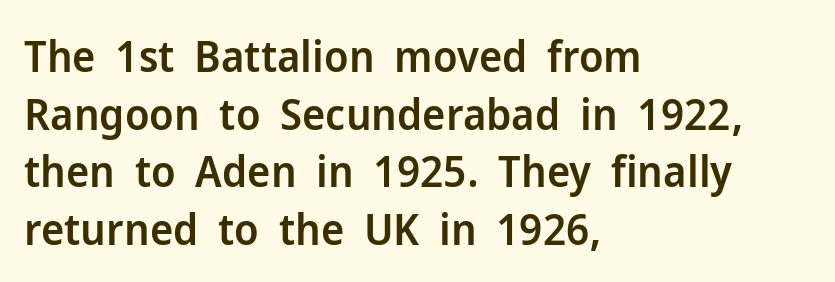
The image shows 44 px semibold sans-serif type, upright; set left-aligned, normal line spacing (1.31x), normal letter spacing, not underlined; low stroke contrast and a medium x-height.
